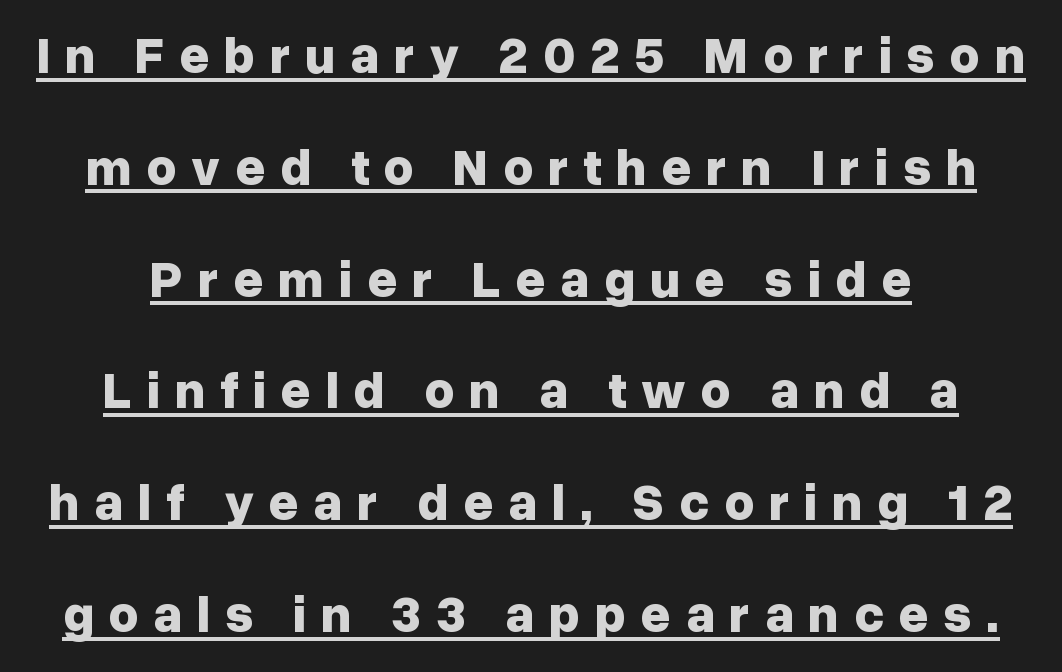
{"serif": "no", "italic": "no", "bold": "yes", "weight": "bold", "width": "normal", "stroke_contrast": "low", "x_height": "medium", "monospaced": "no", "underline": "yes", "align": "center", "line_spacing": "loose", "line_spacing_ratio": 2.15, "letter_spacing": "wide", "letter_spacing_em": 0.28, "glyph_px": 52}
